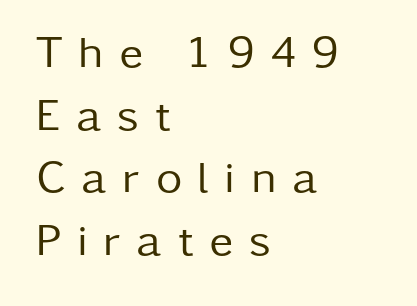
The paragraph shown leans on its left margin. This is the regular roman posture of the typeface. The space directly below the letters is spotless. Between one letter and the next there's a generous, obvious gap.
